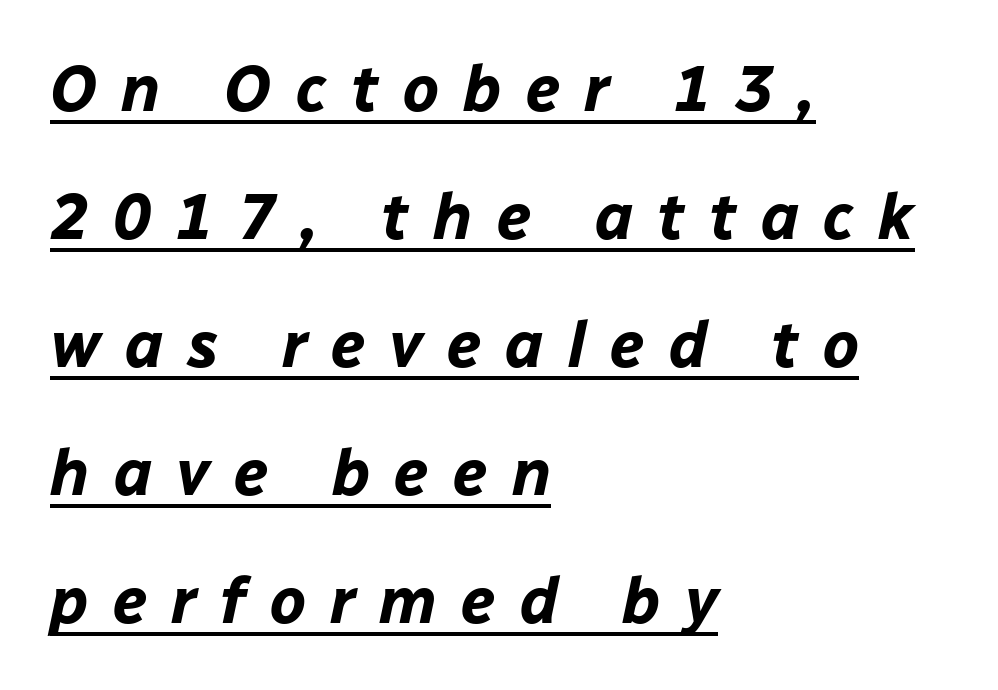
{"italic": "yes", "lean": "right", "slant_degrees": 12, "bold": "yes", "weight": "bold", "width": "normal", "stroke_contrast": "low", "x_height": "medium", "monospaced": "no", "underline": "yes", "align": "left", "line_spacing": "loose", "line_spacing_ratio": 2.0, "letter_spacing": "wide", "letter_spacing_em": 0.38, "glyph_px": 64}
